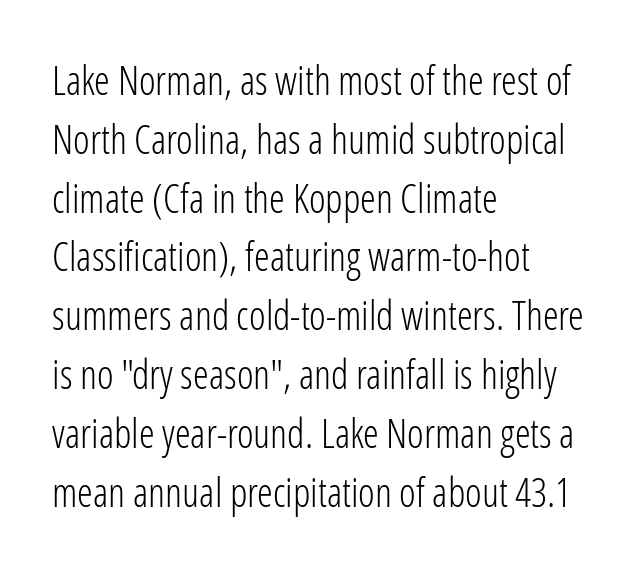
The image shows 40 px light, condensed sans-serif type, upright; set left-aligned, normal line spacing (1.47x), normal letter spacing, not underlined; low stroke contrast and a medium x-height.
